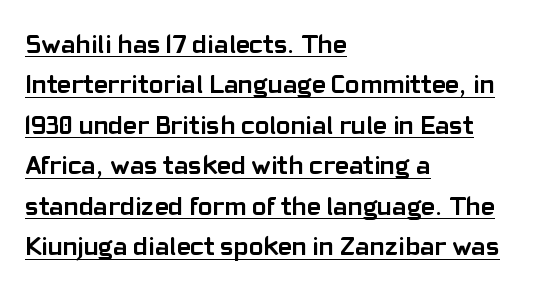
Is there an underline? Yes — a line sits under the letters. Each word holds together tightly as a unit, with standard inter-letter gaps. Caption: multi-line text, flush left, ragged right. These words are printed bold, with thick strokes throughout.
